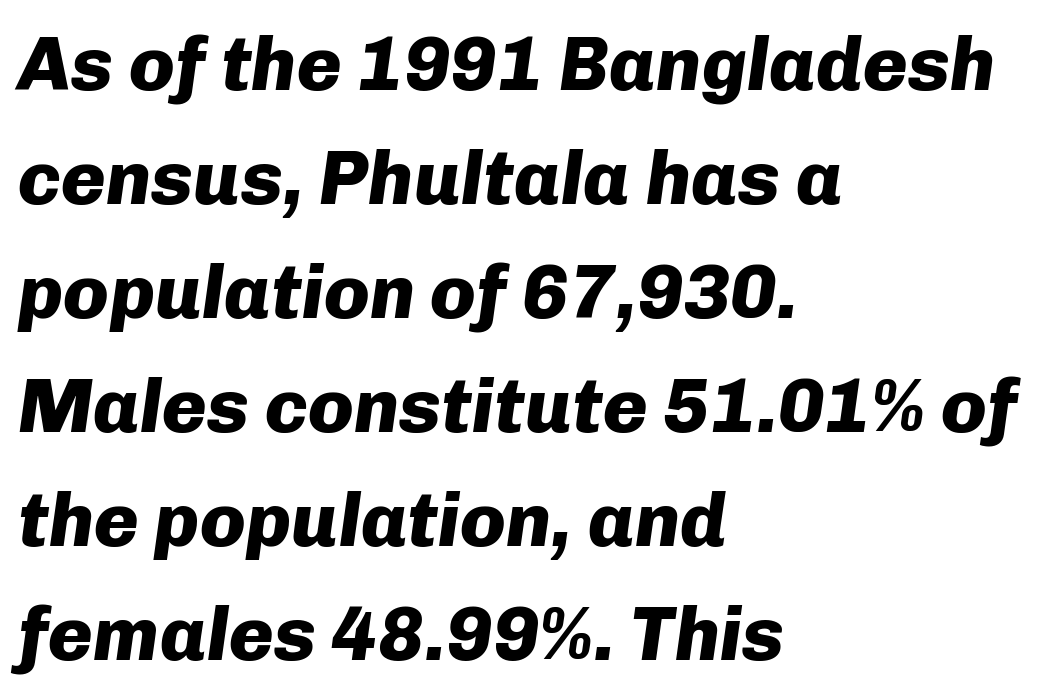
The glyphs are unaccompanied by any horizontal stroke below them. The characters look thick and weighty, a clear bold. If you measured baseline to baseline, you'd find a middling distance. This sample has the flowing, uneven cadence of proportional lettering. The type is set solid horizontally, with unmodified tracking. Would a proofreader flag this as italicized? Yes.
